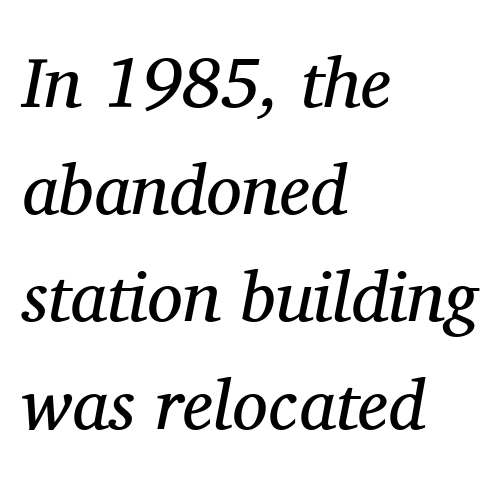
Leading matches the norm, producing a regular column. Plain, unruled lines of type. Each letter keeps its own natural width here, so spacing adapts to shape. In terms of letterform style, serifs are clearly present. Every character sits at an angle, as italics do.
